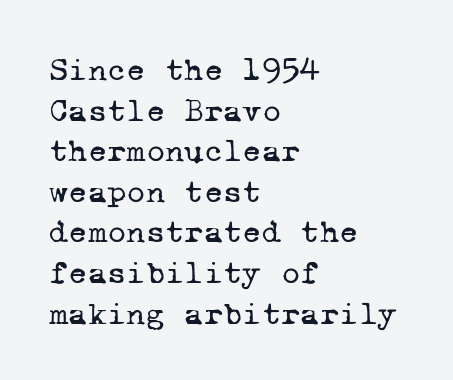
Q: Is the text bold? A: No.
Q: Is the typeface a serif or a sans-serif typeface? A: Serif.
Q: Is the text underlined? A: No.
Q: How is the paragraph aligned? A: Left-aligned.
Q: Is the spacing between letters normal or unusually wide? A: Normal.
Q: Width (condensed, normal, or wide)? A: Normal.
Q: Stroke contrast? A: Low.
Q: x-height? A: Medium.
Q: Monospaced? A: Yes.
